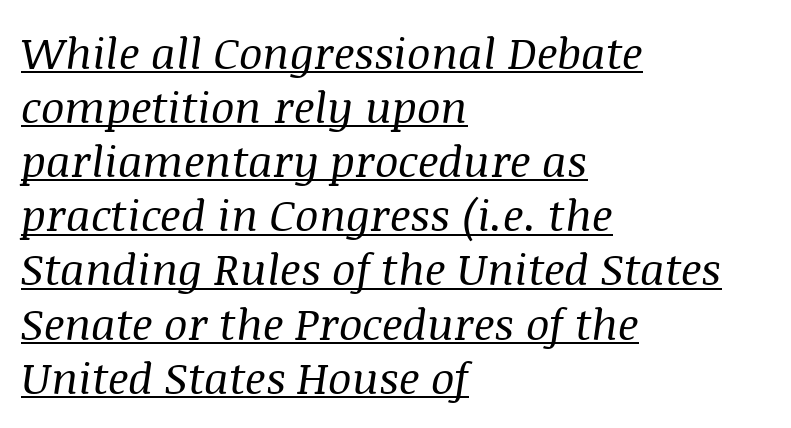
{"serif": "yes", "italic": "yes", "lean": "right", "slant_degrees": 8, "bold": "no", "weight": "regular", "width": "normal", "stroke_contrast": "medium", "x_height": "large", "monospaced": "no", "underline": "yes", "align": "left", "line_spacing_ratio": 1.23, "letter_spacing": "normal", "letter_spacing_em": 0.0, "glyph_px": 44}
